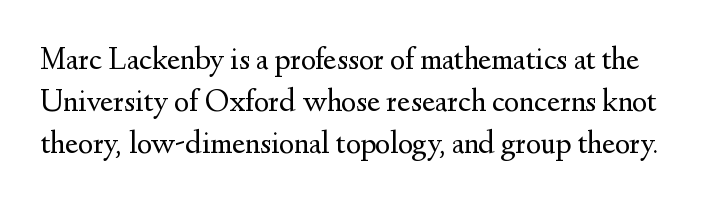
This sample uses plain, unmodified letter spacing. A light-to-regular cut is what we see here. The rendering uses a moderate line-height, typical for paragraphs. The passage shown is typed in a proportional face where columns would drift. Designer's note — italics off, roman on.
